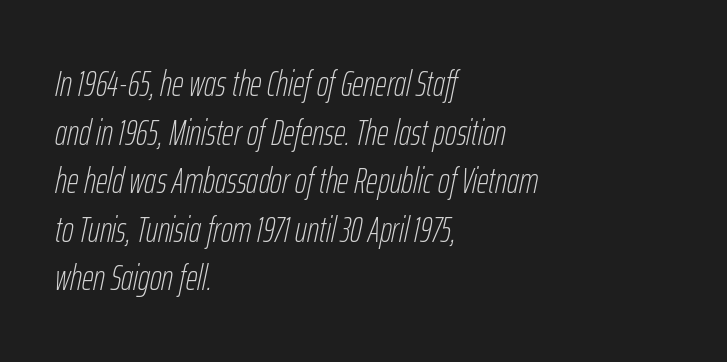
Character widths vary here, with narrow letters taking less room than wide ones. Letters have the restrained weight of plain body copy at most. Where is the straight margin? On the left. You could call the tracking neutral — neither tight nor loose. Words float on clear page, feet unadorned.
